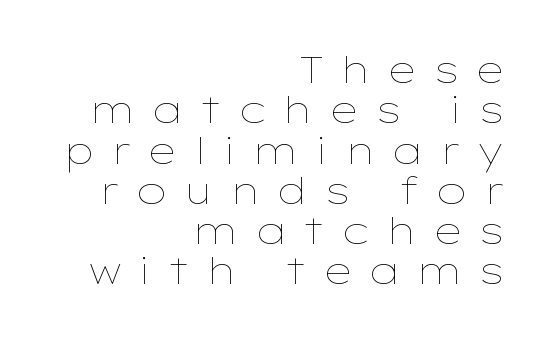
Q: Is the text bold? A: No.
Q: Is the text italic (slanted)? A: No, it is upright.
Q: Is the text underlined? A: No.
Q: How is the paragraph aligned? A: Right-aligned.
Q: Is the spacing between letters normal or unusually wide? A: Unusually wide.
Q: Is the spacing between lines tight, normal or loose? A: Tight.
Q: Width (condensed, normal, or wide)? A: Wide.
Q: Stroke contrast? A: Low.
Q: x-height? A: Medium.
Q: Monospaced? A: No.
